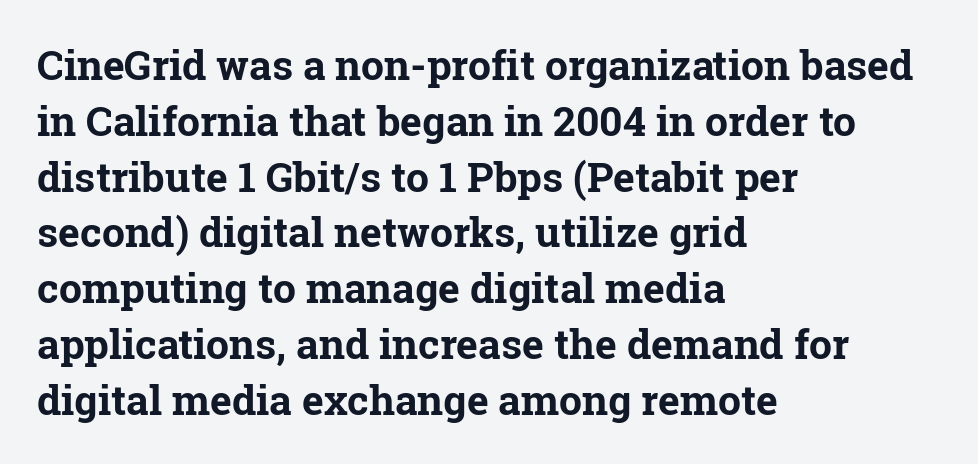
How heavy is the stroke? Heavy — this is a bold. The lines in this sample share a left origin and differ only in where they stop. Short note: letters normally spaced. Yep, those are serifs on the letters. These lines are rendered in a variable-pitch font. The letters stand straight up with perfectly vertical stems.
